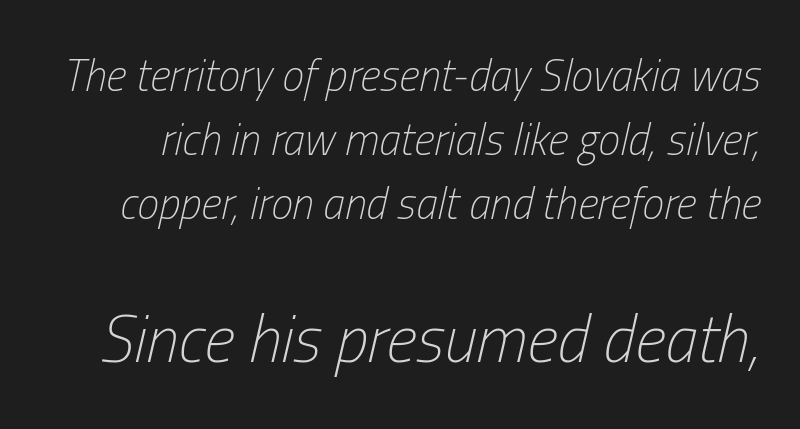
Check under the words: just untouched page. No extra tracking has been applied to these lines. Quick note: italic. Here the designer chose a conventional face with non-uniform glyph widths. Bold? No — there's no thickening of the strokes.
